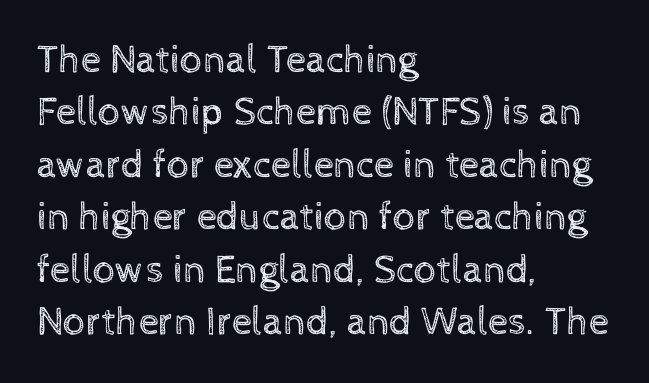
The image shows 40 px regular-weight type, upright; set left-aligned, normal line spacing (1.31x), normal letter spacing, not underlined; a medium x-height.
